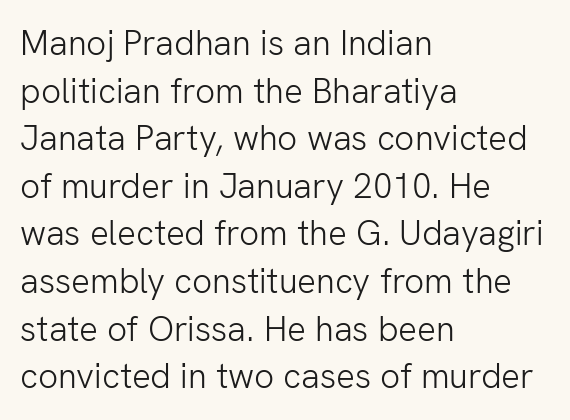
{"serif": "no", "italic": "no", "bold": "no", "weight": "light", "width": "normal", "stroke_contrast": "low", "x_height": "medium", "monospaced": "no", "underline": "no", "align": "left", "line_spacing": "normal", "line_spacing_ratio": 1.36, "letter_spacing": "normal", "letter_spacing_em": 0.0, "glyph_px": 35}
